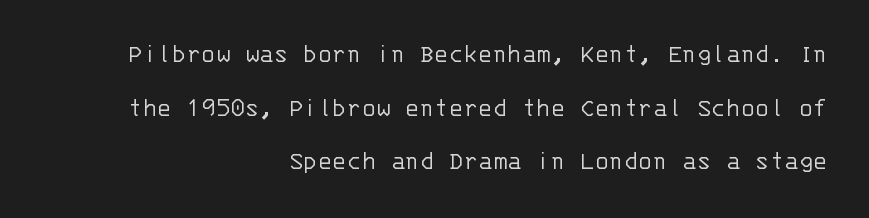
Short note: letters normally spaced. Words float on clear page, feet unadorned. If you drew a ruler down the right edge, every line would touch it. The vertical gap from one line to the next is large.
